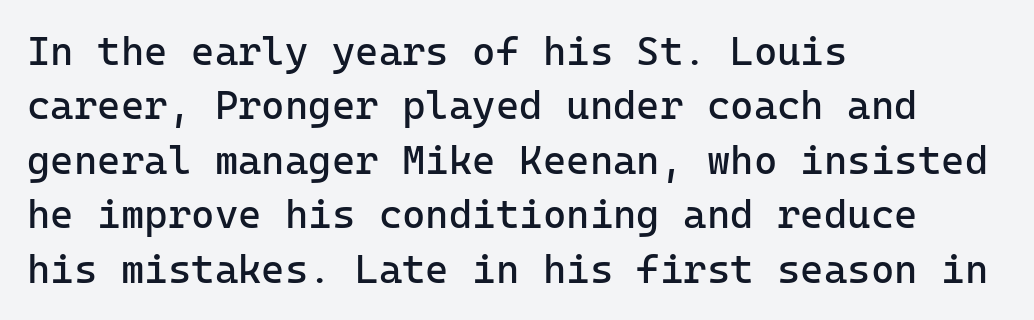
Q: Is the text bold? A: No.
Q: Is the text italic (slanted)? A: No, it is upright.
Q: Is the typeface a serif or a sans-serif typeface? A: Sans-serif.
Q: Is the text underlined? A: No.
Q: How is the paragraph aligned? A: Left-aligned.
Q: Is the spacing between letters normal or unusually wide? A: Normal.
Q: Is the spacing between lines tight, normal or loose? A: Normal.
Q: Width (condensed, normal, or wide)? A: Normal.
Q: Stroke contrast? A: Low.
Q: x-height? A: Medium.
